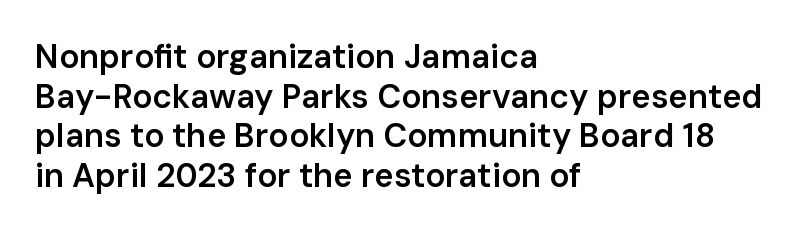
Left-aligned paragraph, ragged on the right. A typesetter would call this proportional, since set widths differ per character. As a designer I'd log this as weight 600, semibold. Stroke terminals: plain, sans-serif. Honestly, the letter spacing is just normal — you wouldn't notice it. Underlining? Definitely not there.
